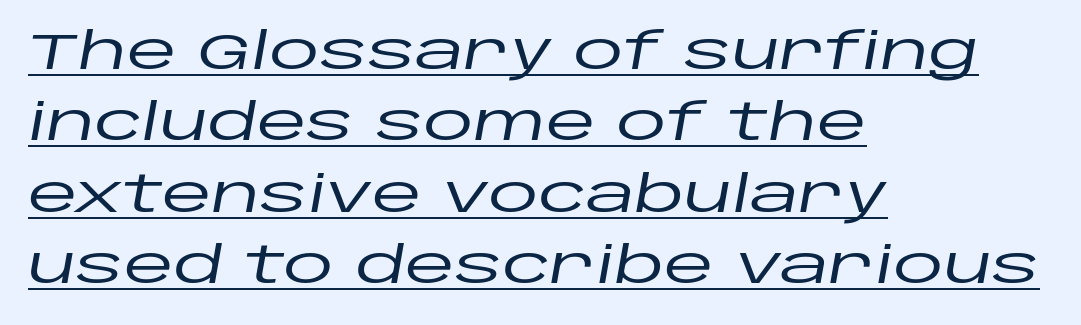
The image shows 51 px wide type, italic (leaning right); set left-aligned, normal line spacing (1.4x), normal letter spacing, underlined; low stroke contrast and a large x-height.
